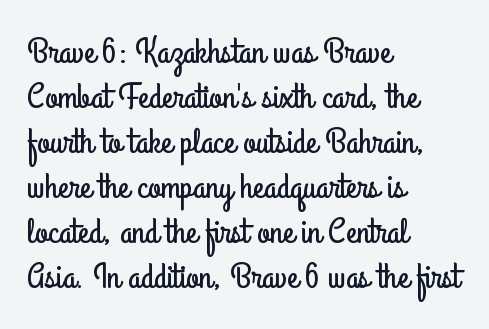
Q: Is the typeface a serif or a sans-serif typeface? A: Sans-serif.
Q: Is the text underlined? A: No.
Q: How is the paragraph aligned? A: Left-aligned.
Q: Is the spacing between letters normal or unusually wide? A: Normal.
Q: Is the spacing between lines tight, normal or loose? A: Normal.
Q: Width (condensed, normal, or wide)? A: Condensed.
Q: Stroke contrast? A: Low.
Q: x-height? A: Small.
Q: Monospaced? A: No.
